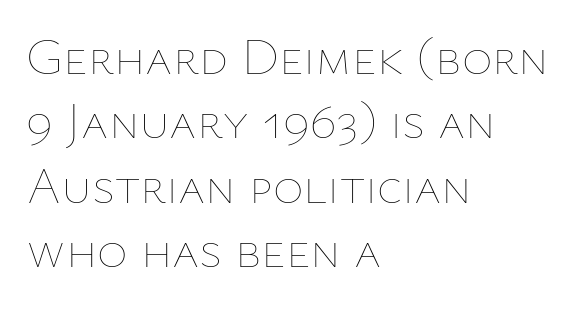
{"italic": "no", "bold": "no", "weight": "thin", "width": "normal", "stroke_contrast": "low", "x_height": "medium", "monospaced": "no", "underline": "no", "align": "left", "line_spacing_ratio": 1.24, "letter_spacing": "normal", "letter_spacing_em": 0.0, "glyph_px": 52}
